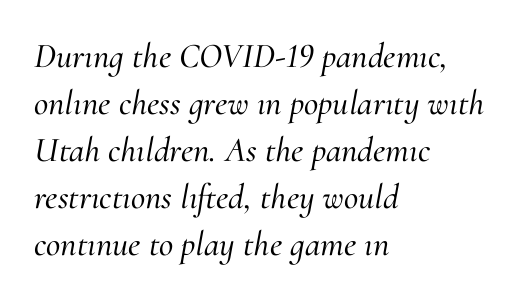
{"serif": "yes", "italic": "yes", "lean": "right", "slant_degrees": 10, "width": "normal", "stroke_contrast": "medium", "x_height": "small", "monospaced": "no", "underline": "no", "align": "left", "line_spacing": "normal", "line_spacing_ratio": 1.34, "letter_spacing": "normal", "letter_spacing_em": 0.0, "glyph_px": 35}
